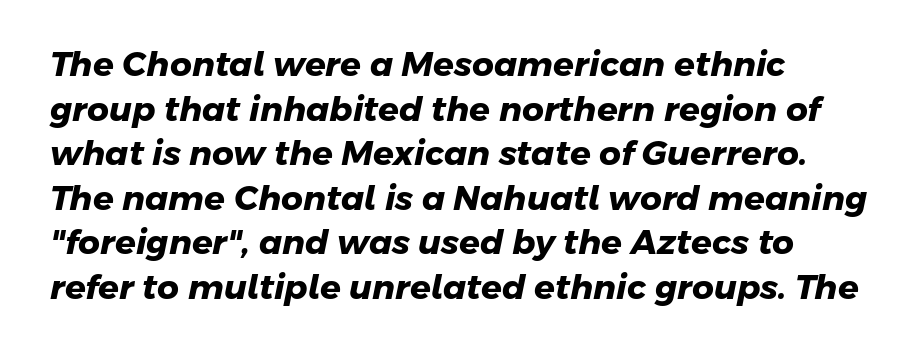
The image shows 34 px heavy sans-serif type; set left-aligned, normal line spacing (1.31x), normal letter spacing, not underlined; low stroke contrast and a medium x-height.
